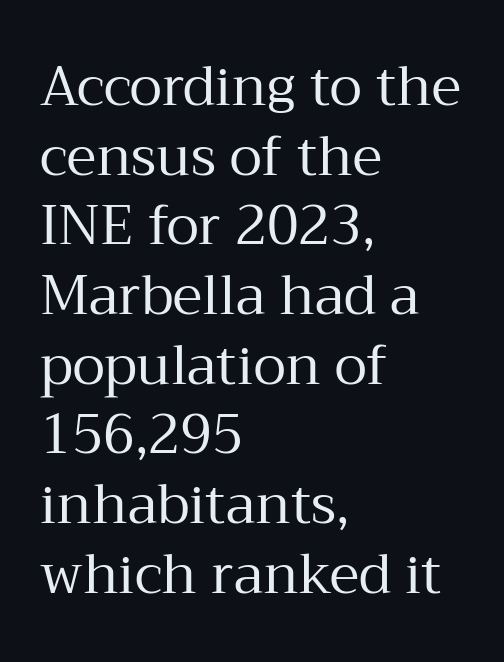
The image shows 54 px regular-weight serif type, upright; set left-aligned, normal line spacing (1.29x), normal letter spacing, not underlined; medium stroke contrast and a medium x-height.
